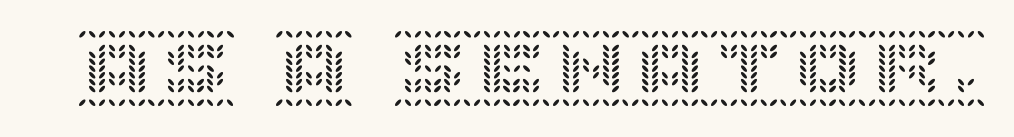
The image shows 79 px text type, upright; set normal letter spacing, not underlined; a large x-height.
